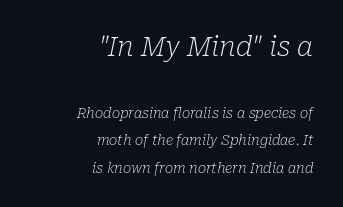
The tracking reads as untouched default to a designer's eye. Stroke thickness stays within the range of a standard reading face or lighter. Characters are canted at an angle relative to the baseline's perpendicular. Which chunk is bigger? The first one — the top block dwarfs the bottom. One-word summary of the alignment: right.
